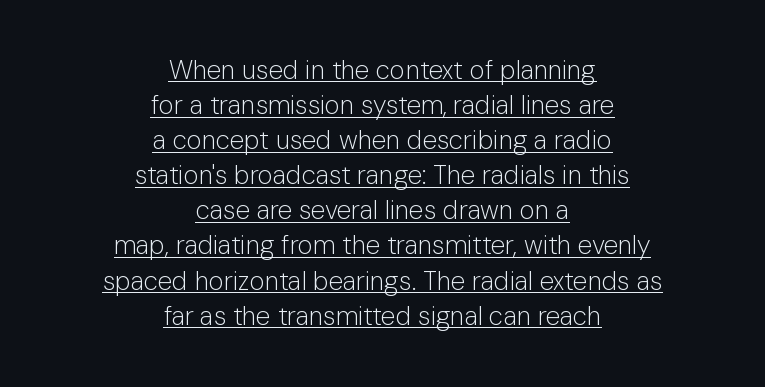
{"italic": "no", "bold": "no", "underline": "yes", "align": "center", "line_spacing": "normal", "line_spacing_ratio": 1.35, "letter_spacing": "normal", "letter_spacing_em": 0.0, "glyph_px": 26}
